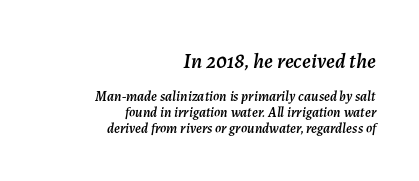
Q: Is the text italic (slanted)? A: Yes, it leans right by about 7 degrees.
Q: Is the text underlined? A: No.
Q: How is the paragraph aligned? A: Right-aligned.
Q: Is the spacing between letters normal or unusually wide? A: Normal.
Q: Is the spacing between lines tight, normal or loose? A: Tight.
Q: Which block of text is set in a larger size, the first (top) or the second (bottom)? A: The first (top) one.
